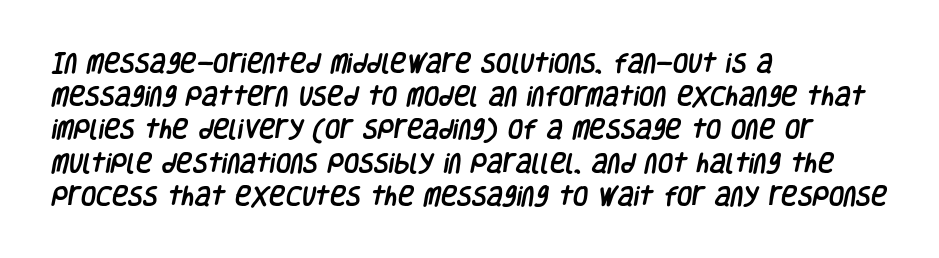
Is the letter spacing exaggerated? No — it looks like the ordinary default. Honestly, the row spacing looks completely unremarkable. This sample is left-justified, so line endings fall wherever the words run out. The space beneath each line is pristine and unruled.
